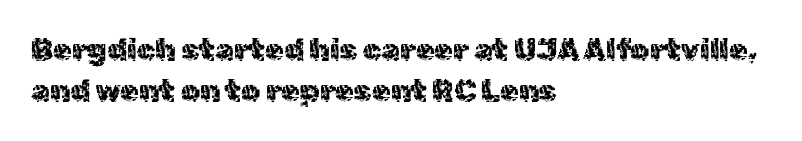
Q: Is the text italic (slanted)? A: No, it is upright.
Q: Is the typeface a serif or a sans-serif typeface? A: Sans-serif.
Q: Is the text underlined? A: No.
Q: How is the paragraph aligned? A: Left-aligned.
Q: Is the spacing between letters normal or unusually wide? A: Normal.
Q: Is the spacing between lines tight, normal or loose? A: Normal.
Q: Width (condensed, normal, or wide)? A: Normal.
Q: x-height? A: Medium.
Q: Monospaced? A: No.
